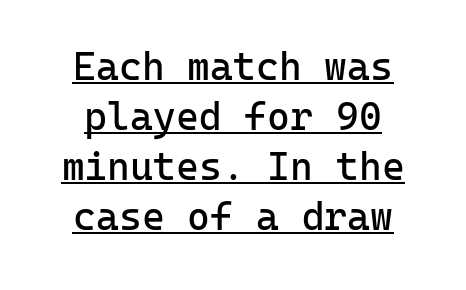
The image shows 39 px regular-weight sans-serif type, upright, monospaced; set normal line spacing (1.28x), normal letter spacing, underlined; low stroke contrast and a medium x-height.
